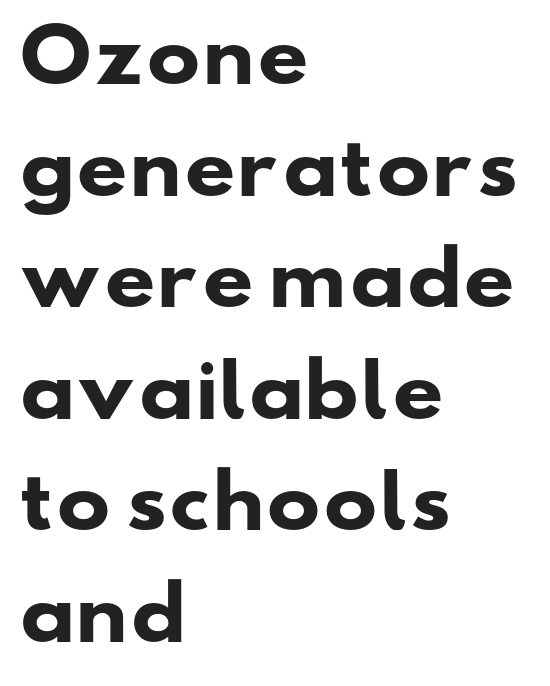
Honestly, the row spacing looks completely unremarkable. The letters advance in unequal steps, a hallmark of proportional type. Characters follow at the spacing the type designer built in. Compared with a centered layout, this one pins lines to the left instead. The string is rendered with underlining switched off.
